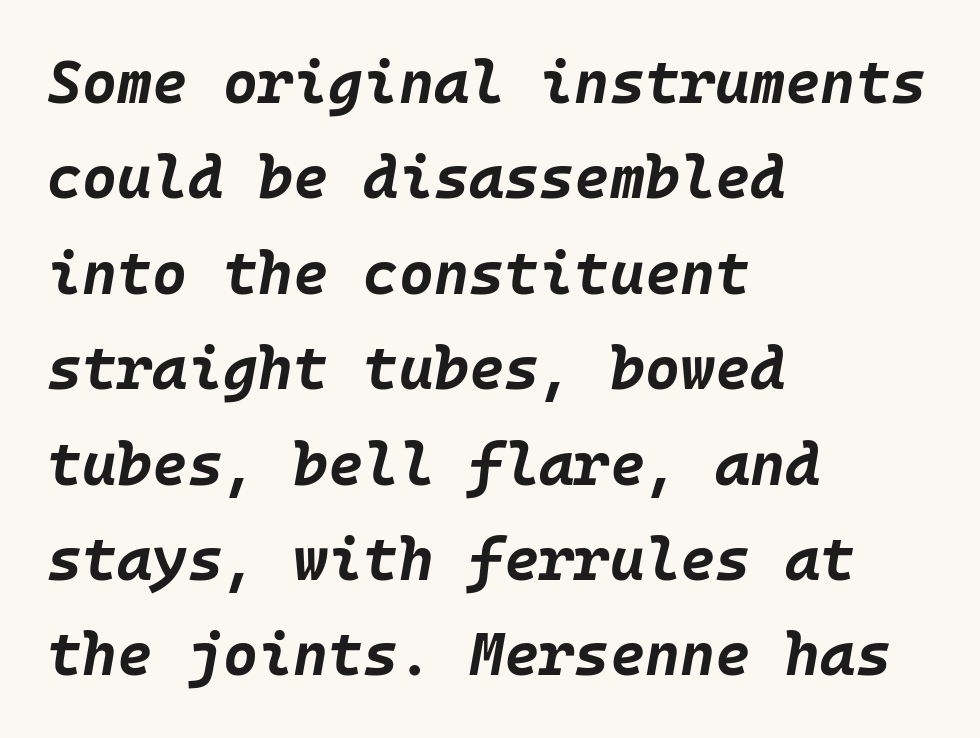
{"italic": "yes", "lean": "right", "slant_degrees": 10, "bold": "yes", "weight": "bold", "width": "normal", "stroke_contrast": "low", "x_height": "large", "underline": "no", "align": "left", "line_spacing": "normal", "line_spacing_ratio": 1.59, "letter_spacing": "normal", "letter_spacing_em": 0.0, "glyph_px": 60}
